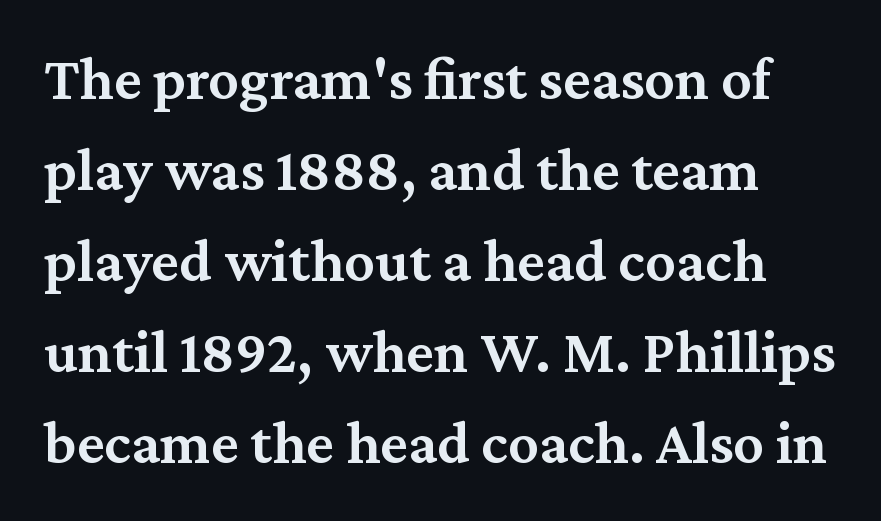
This is moderately heavy type, rendered in semibold. Is this a sans? No — the strokes have serifs. The lettering holds an erect, upright posture throughout. Lines of text with bare space underneath. Note the varied advance widths — an 'i' is clearly narrower than an 'm'.
